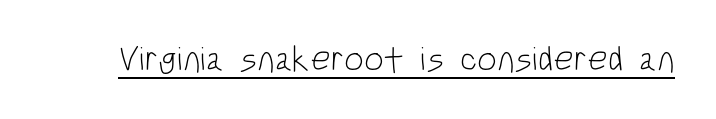
Q: Is the text bold? A: No.
Q: Is the text italic (slanted)? A: No, it is upright.
Q: Is the typeface a serif or a sans-serif typeface? A: Sans-serif.
Q: Is the text underlined? A: Yes.
Q: Is the spacing between letters normal or unusually wide? A: Normal.
Q: Width (condensed, normal, or wide)? A: Condensed.
Q: Stroke contrast? A: Low.
Q: x-height? A: Large.
Q: Monospaced? A: No.
